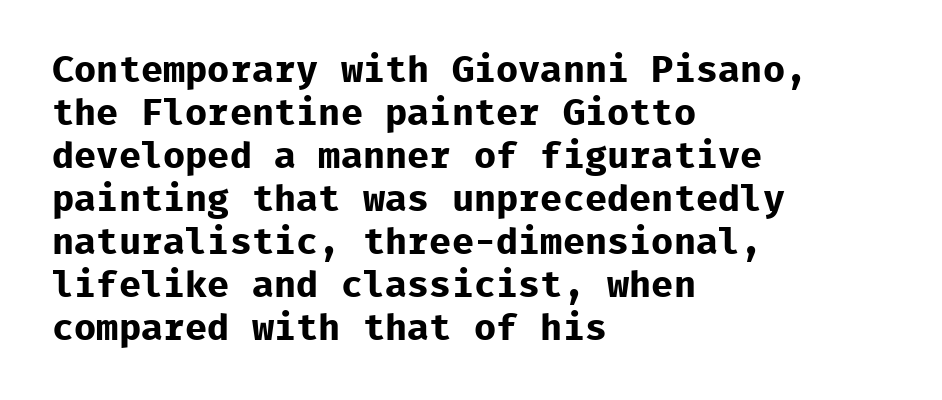
{"serif": "no", "italic": "no", "bold": "yes", "weight": "bold", "width": "normal", "stroke_contrast": "low", "x_height": "medium", "monospaced": "yes", "underline": "no", "align": "left", "line_spacing_ratio": 1.16, "letter_spacing": "normal", "letter_spacing_em": 0.0, "glyph_px": 37}
